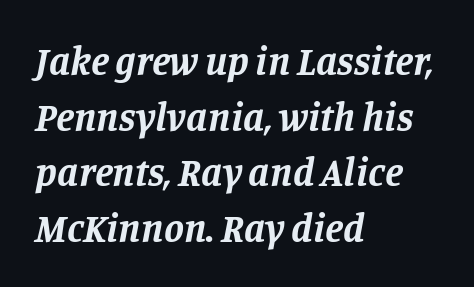
Q: Is the text bold? A: Yes.
Q: Is the text italic (slanted)? A: Yes, it leans right by about 11 degrees.
Q: Is the typeface a serif or a sans-serif typeface? A: Serif.
Q: Is the text underlined? A: No.
Q: How is the paragraph aligned? A: Left-aligned.
Q: Is the spacing between letters normal or unusually wide? A: Normal.
Q: Is the spacing between lines tight, normal or loose? A: Normal.
Q: Width (condensed, normal, or wide)? A: Normal.
Q: Stroke contrast? A: Low.
Q: x-height? A: Large.
Q: Monospaced? A: No.
